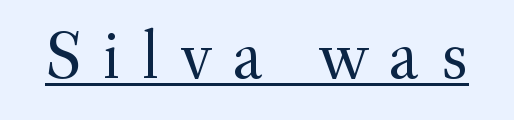
{"serif": "yes", "italic": "no", "bold": "no", "weight": "regular", "width": "normal", "stroke_contrast": "medium", "x_height": "small", "monospaced": "no", "underline": "yes", "letter_spacing": "wide", "letter_spacing_em": 0.3, "glyph_px": 69}
